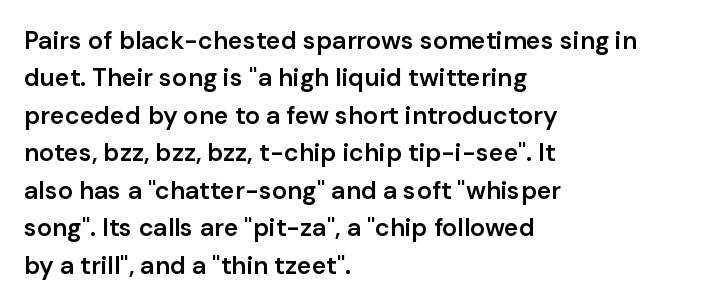
{"italic": "no", "bold": "semi", "underline": "no", "align": "left", "line_spacing": "normal", "line_spacing_ratio": 1.5, "letter_spacing": "normal", "letter_spacing_em": 0.0, "glyph_px": 25}
